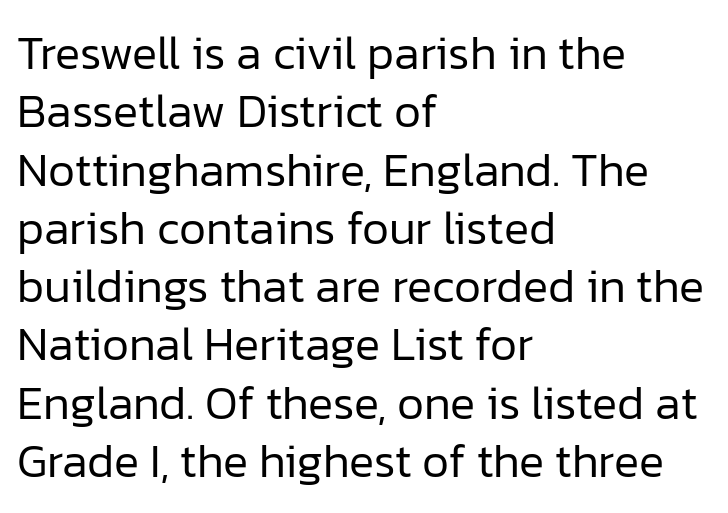
{"serif": "no", "italic": "no", "bold": "no", "weight": "regular", "width": "normal", "stroke_contrast": "low", "x_height": "medium", "monospaced": "no", "underline": "no", "align": "left", "line_spacing_ratio": 1.24, "letter_spacing": "normal", "letter_spacing_em": 0.0, "glyph_px": 47}
